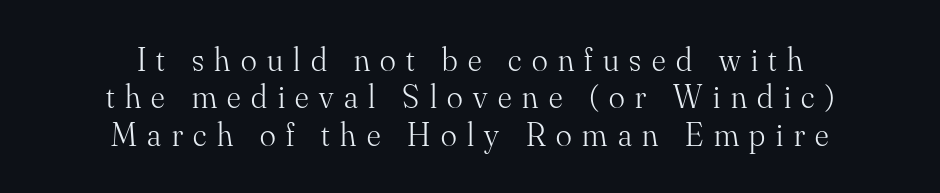
The image shows 33 px light serif type, upright; set centered, tight line spacing (1.13x), unusually wide letter spacing (+0.32 em), not underlined; medium stroke contrast and a small x-height.
